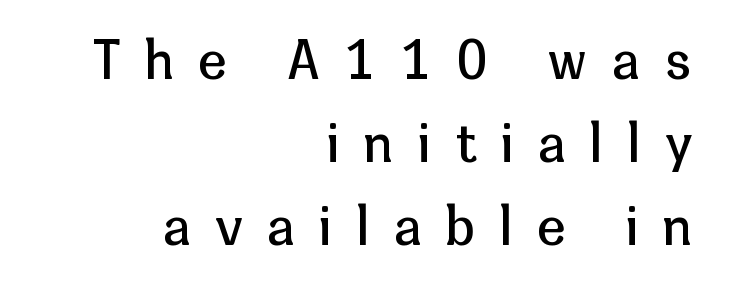
The image shows 52 px regular-weight sans-serif type, upright; set right-aligned, normal line spacing (1.6x), unusually wide letter spacing (+0.48 em), not underlined; low stroke contrast and a medium x-height.
